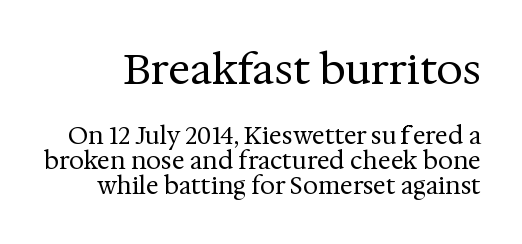
The glyphs in this specimen are seriffed. A typesetter would call this proportional, since set widths differ per character. The cut favours lightness, reaching ordinary text weight at its darkest. Students, note that the glyphs here touch the page at normal intervals. Is there any slant? The stems are plumb. Note: larger setting up top, smaller setting below.
